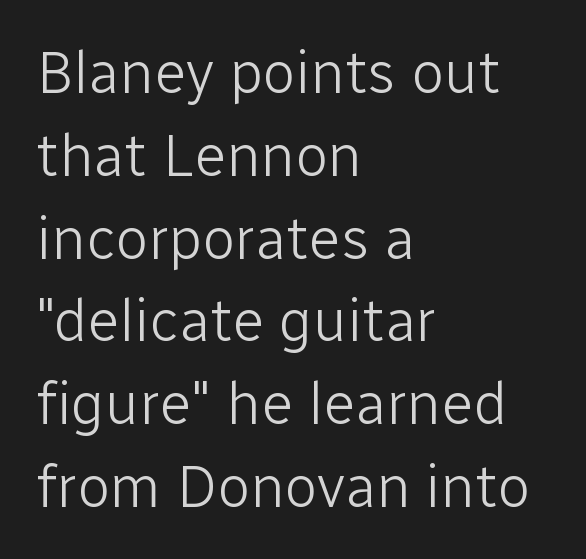
In terms of leading, this rendering sits right in the middle. Does the type have serifs? No, each stem ends abruptly. Teacher's note: observe the even left margin — that is flush-left alignment. This is roman type, the default non-slanted kind. No extra ink here — the face is not bold.
